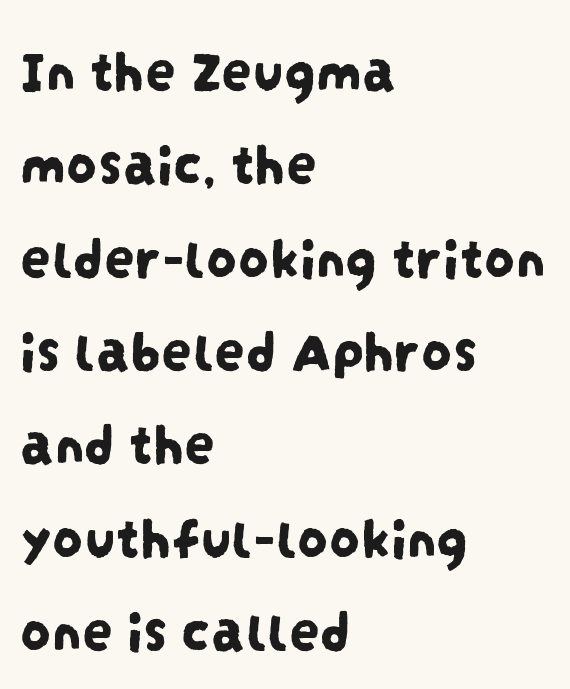
The image shows 61 px condensed sans-serif type; set left-aligned, normal line spacing (1.53x), normal letter spacing, not underlined; low stroke contrast and a large x-height.
